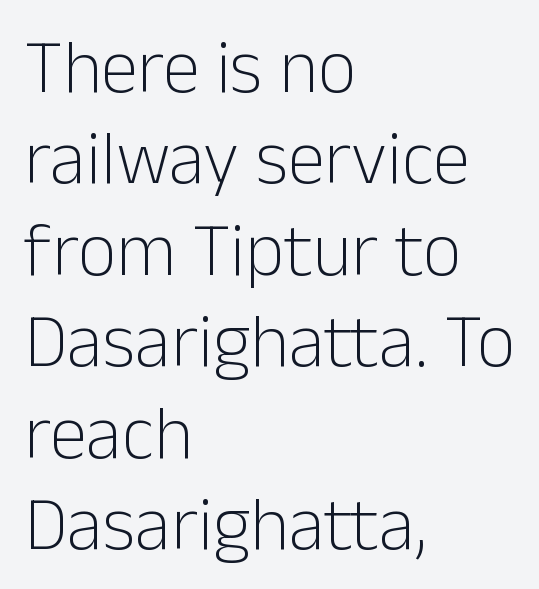
{"serif": "no", "italic": "no", "bold": "no", "weight": "light", "width": "normal", "stroke_contrast": "low", "x_height": "medium", "monospaced": "no", "underline": "no", "align": "left", "line_spacing_ratio": 1.22, "letter_spacing": "normal", "letter_spacing_em": 0.0, "glyph_px": 75}
